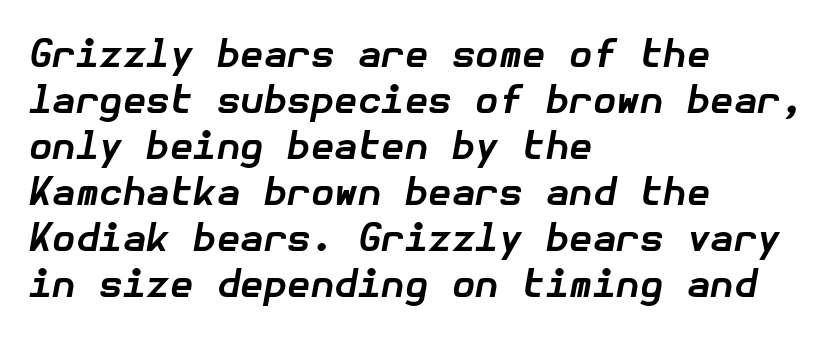
Q: Is the text bold? A: Yes.
Q: Is the text italic (slanted)? A: Yes, it leans right by about 10 degrees.
Q: Is the text underlined? A: No.
Q: How is the paragraph aligned? A: Left-aligned.
Q: Is the spacing between letters normal or unusually wide? A: Normal.
Q: Width (condensed, normal, or wide)? A: Normal.
Q: Stroke contrast? A: Low.
Q: x-height? A: Medium.
